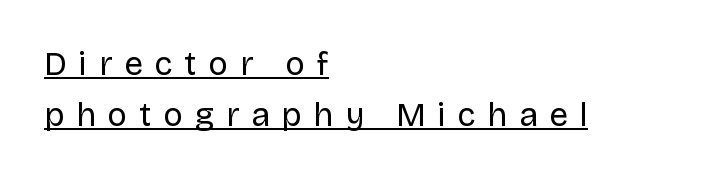
Q: Is the text bold? A: No.
Q: Is the text italic (slanted)? A: No, it is upright.
Q: Is the typeface a serif or a sans-serif typeface? A: Sans-serif.
Q: Is the text underlined? A: Yes.
Q: How is the paragraph aligned? A: Left-aligned.
Q: Is the spacing between letters normal or unusually wide? A: Unusually wide.
Q: Is the spacing between lines tight, normal or loose? A: Normal.
Q: Width (condensed, normal, or wide)? A: Normal.
Q: Stroke contrast? A: Low.
Q: x-height? A: Large.
Q: Monospaced? A: No.
